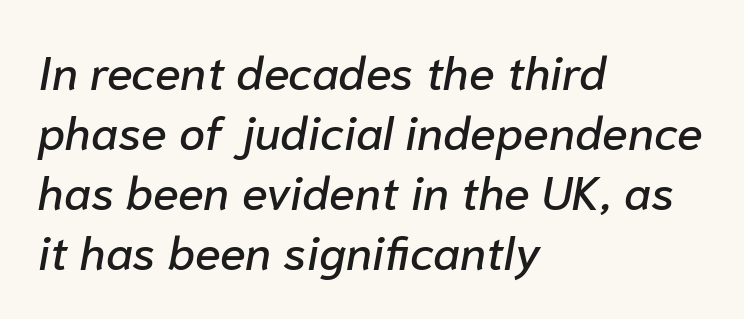
The image shows 47 px text type, italic (leaning right); set left-aligned, normal line spacing (1.28x), normal letter spacing, not underlined; low stroke contrast and a medium x-height.
